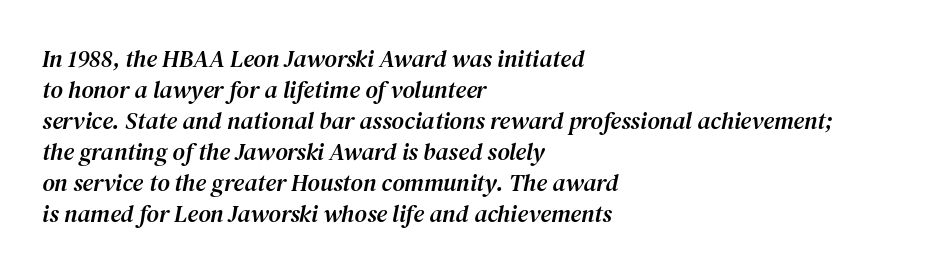
Q: Is the text italic (slanted)? A: Yes, it leans right by about 12 degrees.
Q: Is the text underlined? A: No.
Q: How is the paragraph aligned? A: Left-aligned.
Q: Is the spacing between letters normal or unusually wide? A: Normal.
Q: Is the spacing between lines tight, normal or loose? A: Normal.
